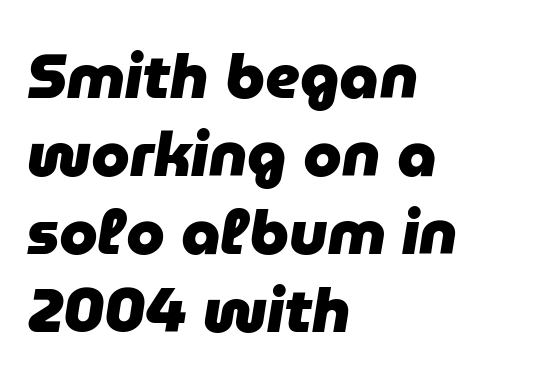
{"italic": "yes", "lean": "right", "slant_degrees": 9, "bold": "yes", "weight": "heavy", "width": "normal", "stroke_contrast": "low", "x_height": "medium", "monospaced": "no", "underline": "no", "align": "left", "line_spacing": "normal", "line_spacing_ratio": 1.26, "letter_spacing": "normal", "letter_spacing_em": 0.0, "glyph_px": 62}
